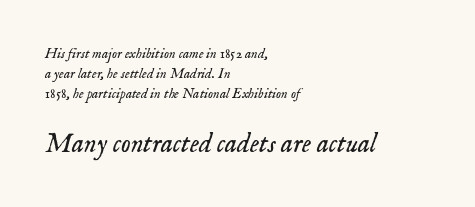
{"italic": "yes", "lean": "right", "slant_degrees": 18, "bold": "no", "underline": "no", "align": "left", "line_spacing": "normal", "line_spacing_ratio": 1.43, "letter_spacing": "normal", "letter_spacing_em": 0.0, "larger_block": "second", "size_ratio": 1.93, "glyph_px": 27}
